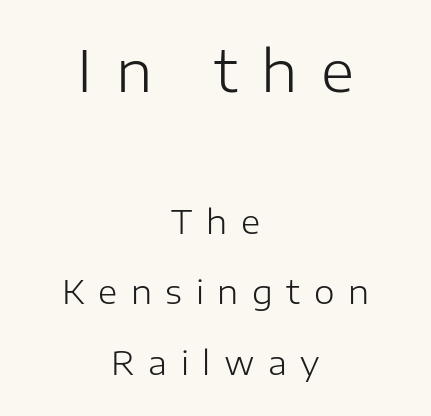
Note: larger setting up top, smaller setting below. What's the leading like? Stretched, with rows far apart. This sample has the flowing, uneven cadence of proportional lettering. Stems here are at most as thick as an everyday book face.
